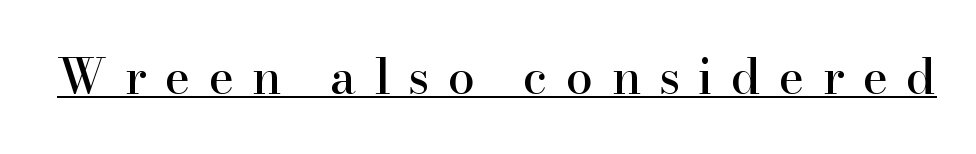
The image shows 48 px serif type, upright; set unusually wide letter spacing (+0.38 em), underlined; high stroke contrast and a small x-height.
